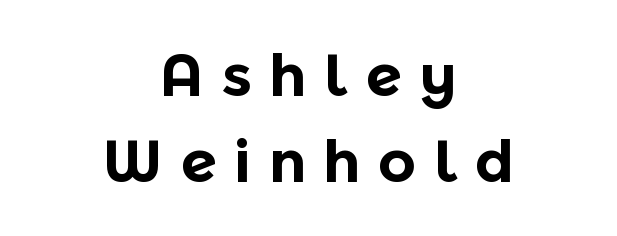
Q: Is the text bold? A: Yes.
Q: Is the text italic (slanted)? A: No, it is upright.
Q: Is the typeface a serif or a sans-serif typeface? A: Sans-serif.
Q: Is the text underlined? A: No.
Q: How is the paragraph aligned? A: Centered.
Q: Is the spacing between letters normal or unusually wide? A: Unusually wide.
Q: Is the spacing between lines tight, normal or loose? A: Normal.
Q: Width (condensed, normal, or wide)? A: Normal.
Q: x-height? A: Medium.
Q: Monospaced? A: No.
